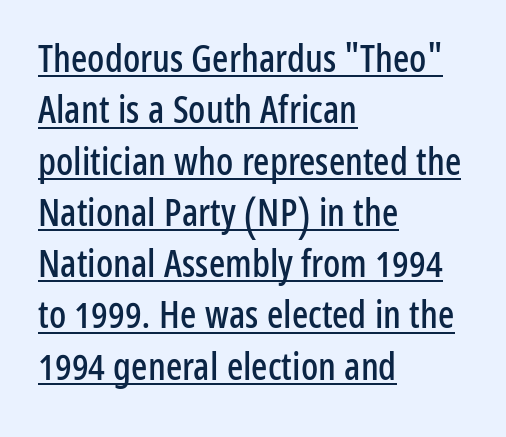
The paragraph shown leans on its left margin. Character widths vary here, with narrow letters taking less room than wide ones. Italic? Not at all — the glyphs are vertical. The horizontal fit of the characters is conventional and even.
